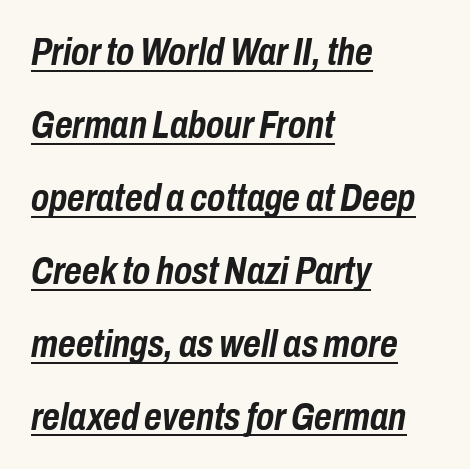
Each word holds together tightly as a unit, with standard inter-letter gaps. These lines were composed using italics. These lines are rendered in a variable-pitch font. Line starts are locked; line ends wander. I'd describe the lettering as bold — thick and assertive.
